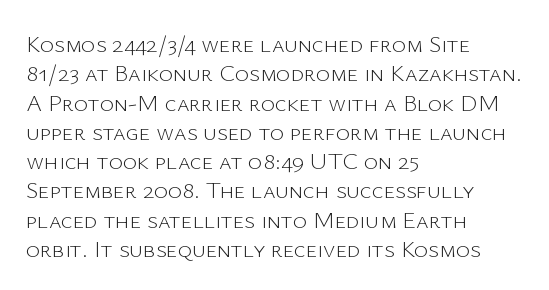
The image shows 24 px text type, upright; set left-aligned, line spacing 1.22x, normal letter spacing, not underlined.
